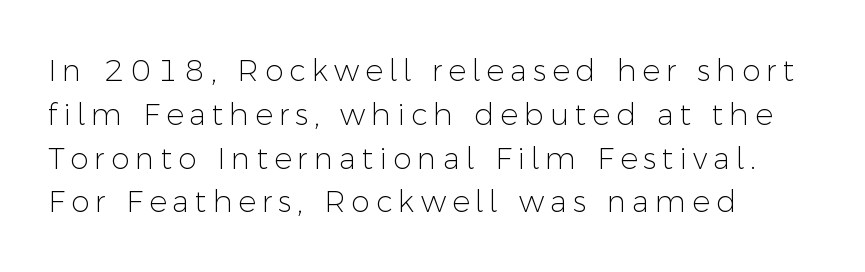
Q: Is the text bold? A: No.
Q: Is the text italic (slanted)? A: No, it is upright.
Q: Is the typeface a serif or a sans-serif typeface? A: Sans-serif.
Q: Is the text underlined? A: No.
Q: How is the paragraph aligned? A: Left-aligned.
Q: Is the spacing between letters normal or unusually wide? A: Unusually wide.
Q: Is the spacing between lines tight, normal or loose? A: Normal.
Q: Width (condensed, normal, or wide)? A: Normal.
Q: Stroke contrast? A: Low.
Q: x-height? A: Medium.
Q: Monospaced? A: No.
